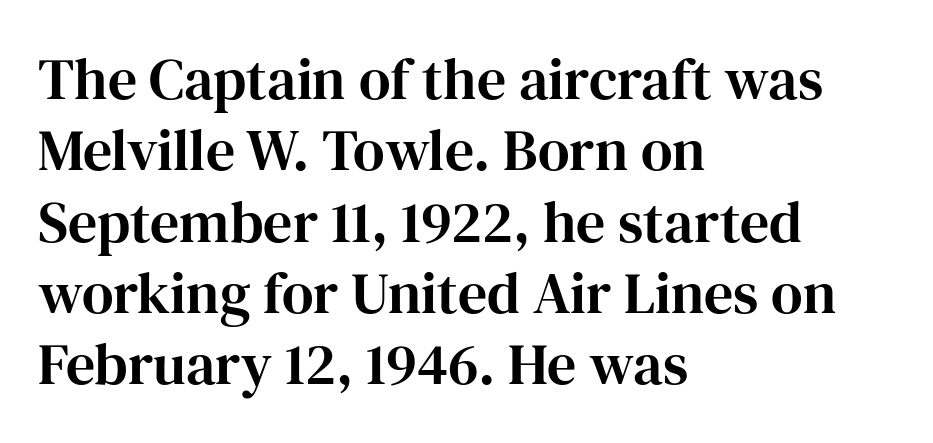
Spacing verdict: proportional, widths tailored to each character. Typographically, this falls in the serif category. The passage shown has conventional tracking throughout. Every stem runs plumb, perpendicular to the baseline. The paragraph shown leans on its left margin.
